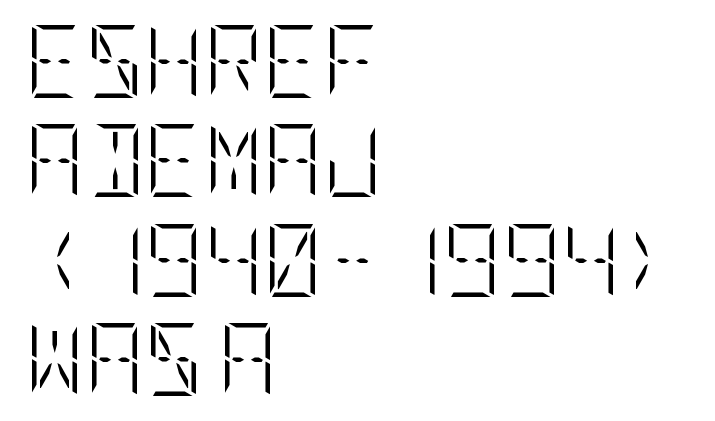
{"italic": "no", "bold": "no", "weight": "light", "width": "condensed", "stroke_contrast": "low", "x_height": "large", "underline": "no", "align": "left", "line_spacing": "normal", "line_spacing_ratio": 1.36, "letter_spacing": "normal", "letter_spacing_em": 0.0, "glyph_px": 73}
